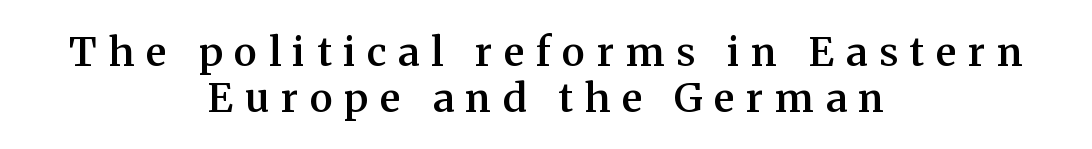
Q: Is the text bold? A: Semi-bold.
Q: Is the text italic (slanted)? A: No, it is upright.
Q: Is the typeface a serif or a sans-serif typeface? A: Serif.
Q: Is the text underlined? A: No.
Q: How is the paragraph aligned? A: Centered.
Q: Is the spacing between letters normal or unusually wide? A: Unusually wide.
Q: Is the spacing between lines tight, normal or loose? A: Tight.
Q: Width (condensed, normal, or wide)? A: Normal.
Q: Stroke contrast? A: Medium.
Q: x-height? A: Medium.
Q: Monospaced? A: No.
